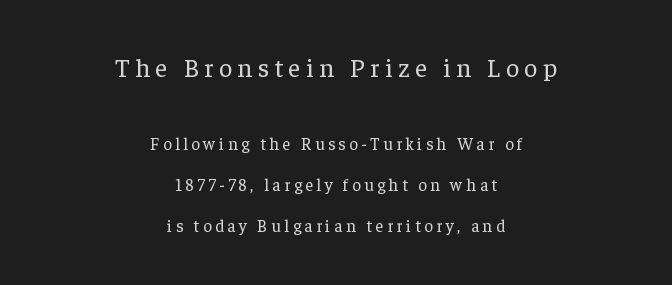
{"italic": "no", "bold": "no", "underline": "no", "align": "center", "line_spacing": "loose", "line_spacing_ratio": 2.4, "letter_spacing": "wide", "letter_spacing_em": 0.21, "larger_block": "first", "size_ratio": 1.53, "glyph_px": 26}
